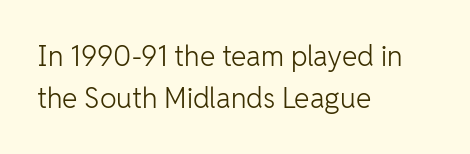
The image shows 28 px light sans-serif type, upright; set left-aligned, normal line spacing (1.5x), normal letter spacing, not underlined; low stroke contrast and a medium x-height.
